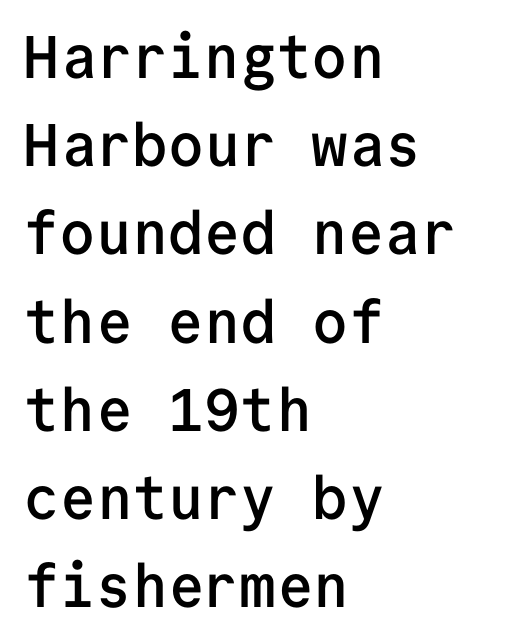
Looks like terminal output: every glyph gets an equal slot. Is there any slant? The stems are plumb. A normal amount of white space separates one row of letters from the next. The characters display no serif detailing; their extremities are plain.
